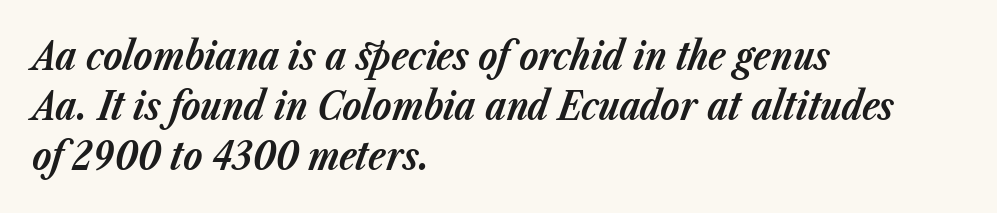
Horizontally, the lines are justified to the leading edge only. The block of text has a typical density, with ordinary space between rows. Nothing unusual about the tracking: characters are spaced as the font intends. You can tell it's italic because the verticals aren't actually vertical. The characters look thick and weighty, a clear bold.
